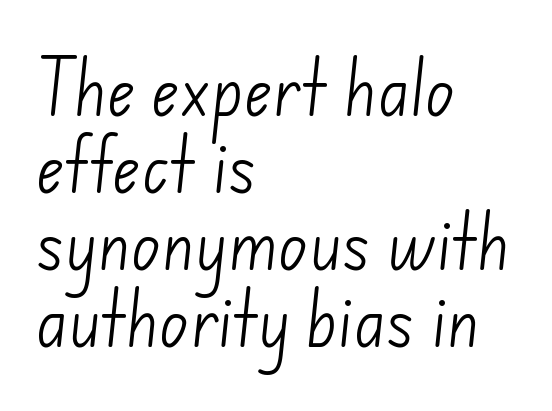
{"serif": "no", "bold": "no", "weight": "light", "width": "normal", "stroke_contrast": "low", "x_height": "small", "monospaced": "no", "underline": "no", "align": "left", "line_spacing": "normal", "line_spacing_ratio": 1.26, "letter_spacing": "normal", "letter_spacing_em": 0.0, "glyph_px": 61}
